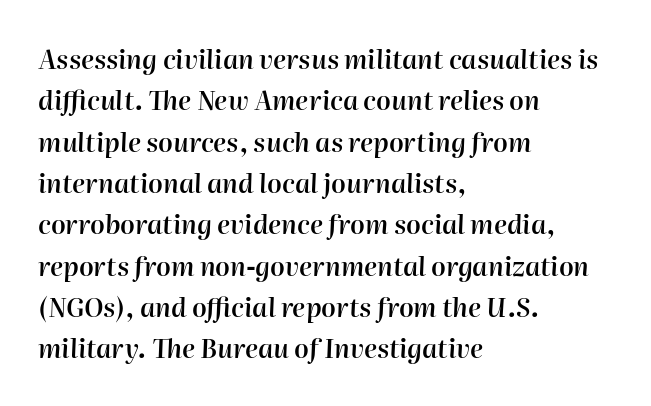
{"italic": "yes", "lean": "right", "slant_degrees": 2, "bold": "semi", "underline": "no", "align": "left", "line_spacing": "normal", "line_spacing_ratio": 1.59, "letter_spacing": "normal", "letter_spacing_em": 0.0, "glyph_px": 26}
